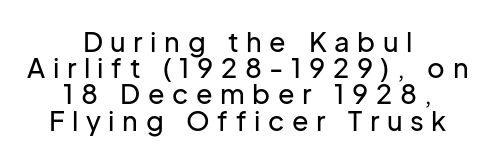
Q: Is the text italic (slanted)? A: No, it is upright.
Q: Is the text underlined? A: No.
Q: How is the paragraph aligned? A: Centered.
Q: Is the spacing between letters normal or unusually wide? A: Unusually wide.
Q: Is the spacing between lines tight, normal or loose? A: Tight.
